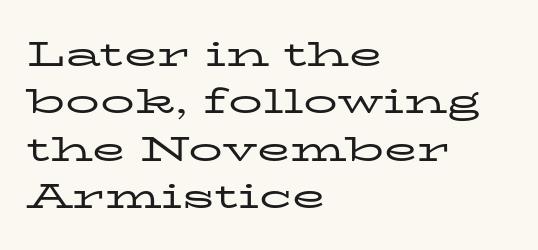
{"serif": "yes", "italic": "no", "bold": "no", "weight": "regular", "width": "wide", "stroke_contrast": "low", "x_height": "medium", "monospaced": "no", "underline": "no", "align": "left", "line_spacing": "normal", "line_spacing_ratio": 1.39, "letter_spacing": "normal", "letter_spacing_em": 0.0, "glyph_px": 34}
